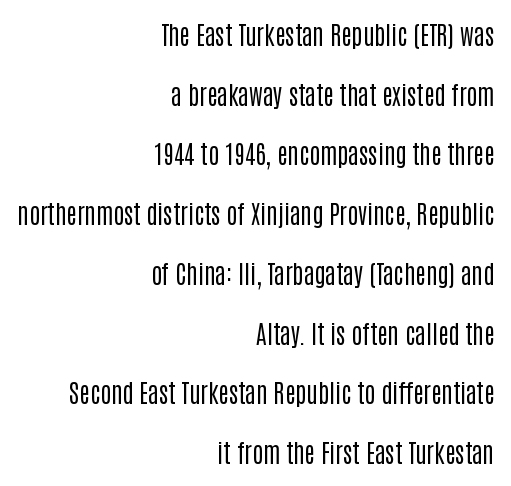
{"italic": "no", "bold": "no", "underline": "no", "align": "right", "line_spacing": "loose", "line_spacing_ratio": 2.39, "letter_spacing": "normal", "letter_spacing_em": 0.0, "glyph_px": 25}
